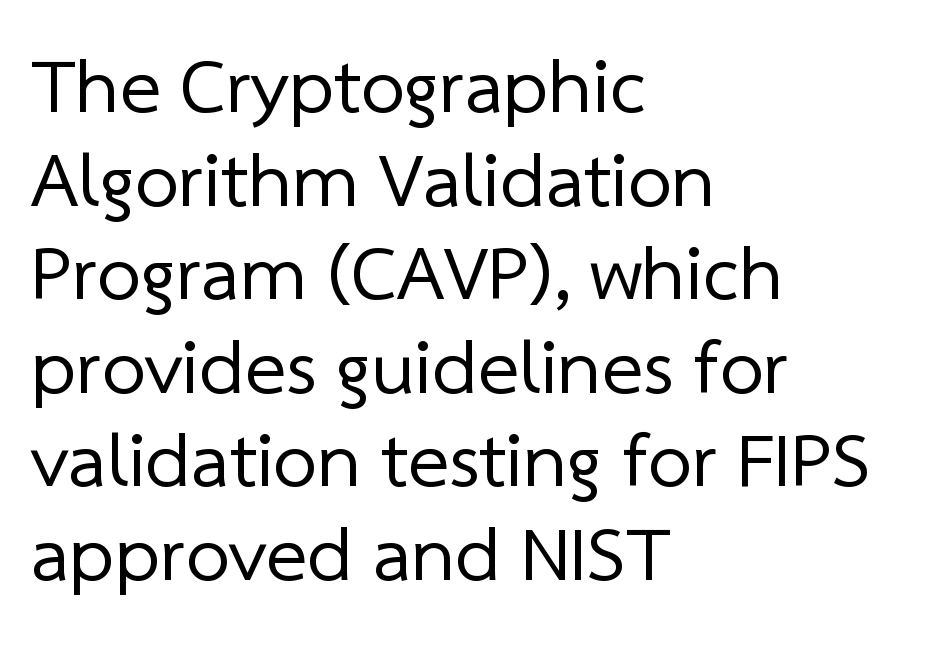
Q: Is the text bold? A: No.
Q: Is the typeface a serif or a sans-serif typeface? A: Sans-serif.
Q: Is the text underlined? A: No.
Q: How is the paragraph aligned? A: Left-aligned.
Q: Is the spacing between letters normal or unusually wide? A: Normal.
Q: Width (condensed, normal, or wide)? A: Normal.
Q: Stroke contrast? A: Low.
Q: x-height? A: Medium.
Q: Monospaced? A: No.
